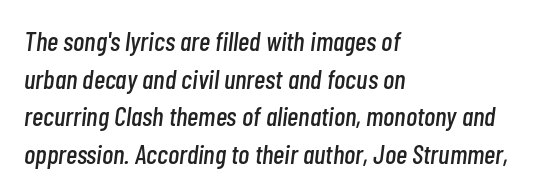
The image shows 27 px text type, italic (leaning right); set left-aligned, normal line spacing (1.39x), normal letter spacing, not underlined.
